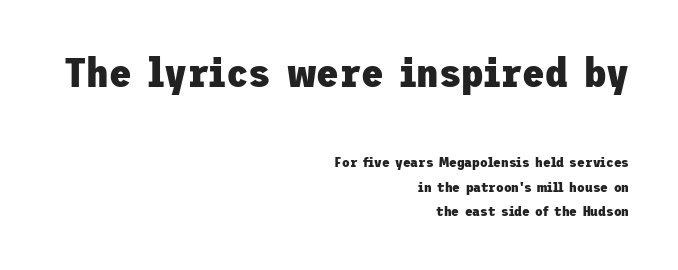
Q: Is the text bold? A: Yes.
Q: Is the text italic (slanted)? A: No, it is upright.
Q: Is the typeface a serif or a sans-serif typeface? A: Sans-serif.
Q: Is the text underlined? A: No.
Q: How is the paragraph aligned? A: Right-aligned.
Q: Is the spacing between letters normal or unusually wide? A: Normal.
Q: Which block of text is set in a larger size, the first (top) or the second (bottom)? A: The first (top) one.
Q: Width (condensed, normal, or wide)? A: Normal.
Q: Stroke contrast? A: Low.
Q: x-height? A: Medium.
